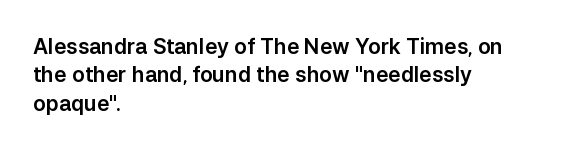
Q: Is the text italic (slanted)? A: No, it is upright.
Q: Is the text underlined? A: No.
Q: How is the paragraph aligned? A: Left-aligned.
Q: Is the spacing between letters normal or unusually wide? A: Normal.
Q: Is the spacing between lines tight, normal or loose? A: Normal.
